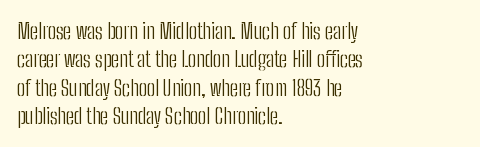
The image shows 22 px text type, upright; set left-aligned, normal line spacing (1.29x), normal letter spacing, not underlined.
